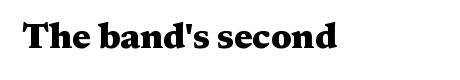
The image shows 35 px heavy, wide serif type, upright; set normal letter spacing, not underlined; medium stroke contrast and a medium x-height.
